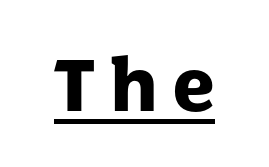
The image shows 72 px heavy sans-serif type, upright; set unusually wide letter spacing (+0.22 em), underlined; low stroke contrast and a medium x-height.
